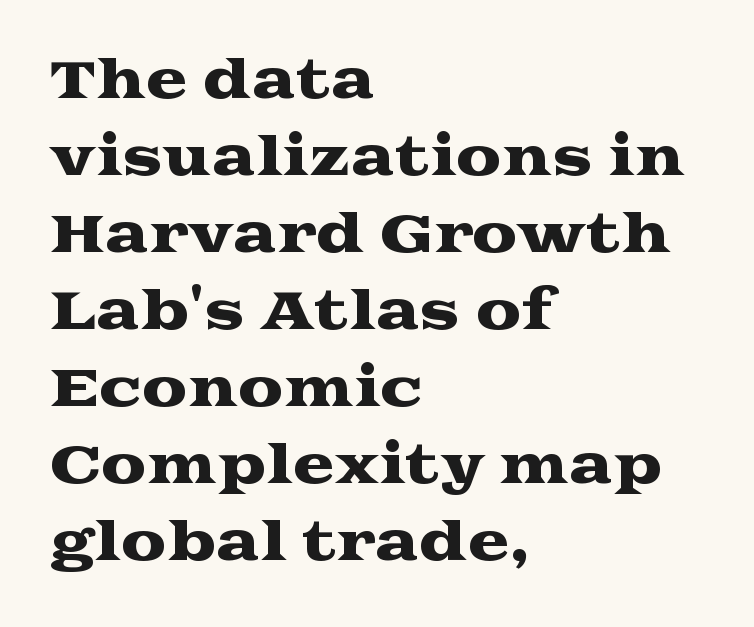
Q: Is the text italic (slanted)? A: No, it is upright.
Q: Is the typeface a serif or a sans-serif typeface? A: Serif.
Q: Is the text underlined? A: No.
Q: How is the paragraph aligned? A: Left-aligned.
Q: Is the spacing between letters normal or unusually wide? A: Normal.
Q: Is the spacing between lines tight, normal or loose? A: Normal.
Q: Width (condensed, normal, or wide)? A: Wide.
Q: Stroke contrast? A: Medium.
Q: x-height? A: Medium.
Q: Monospaced? A: No.
